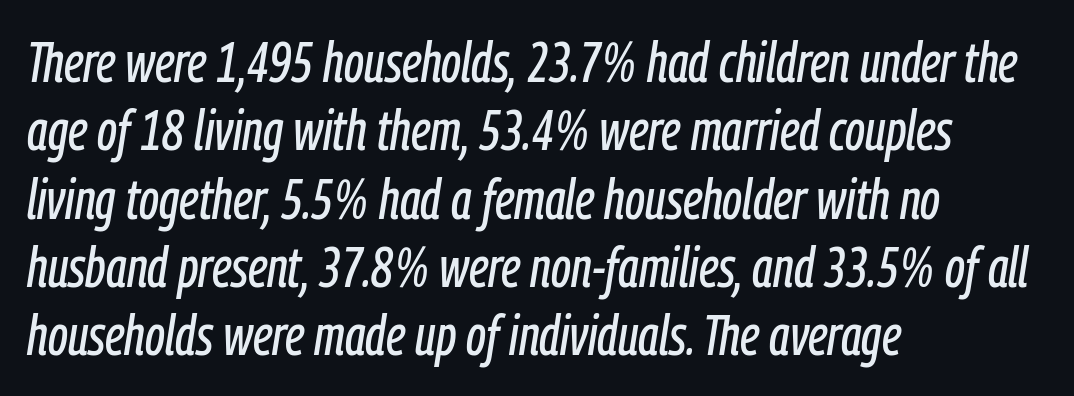
{"italic": "yes", "lean": "right", "slant_degrees": 9, "width": "condensed", "stroke_contrast": "low", "x_height": "medium", "monospaced": "no", "underline": "no", "align": "left", "line_spacing_ratio": 1.22, "letter_spacing": "normal", "letter_spacing_em": 0.0, "glyph_px": 56}
